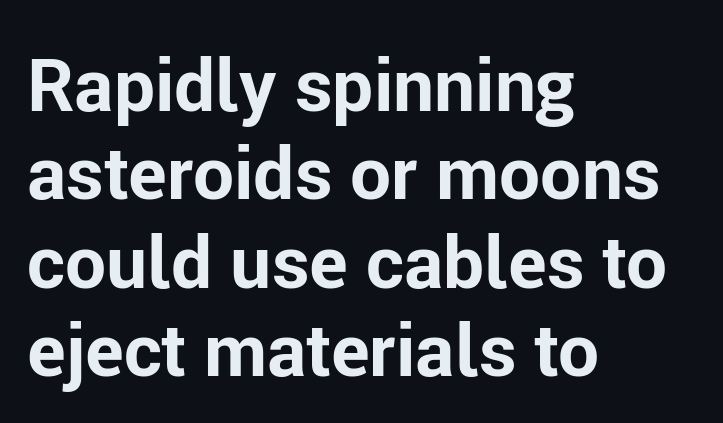
{"serif": "no", "italic": "no", "bold": "yes", "weight": "bold", "width": "normal", "stroke_contrast": "low", "x_height": "medium", "monospaced": "no", "underline": "no", "align": "left", "line_spacing_ratio": 1.21, "letter_spacing": "normal", "letter_spacing_em": 0.0, "glyph_px": 73}
